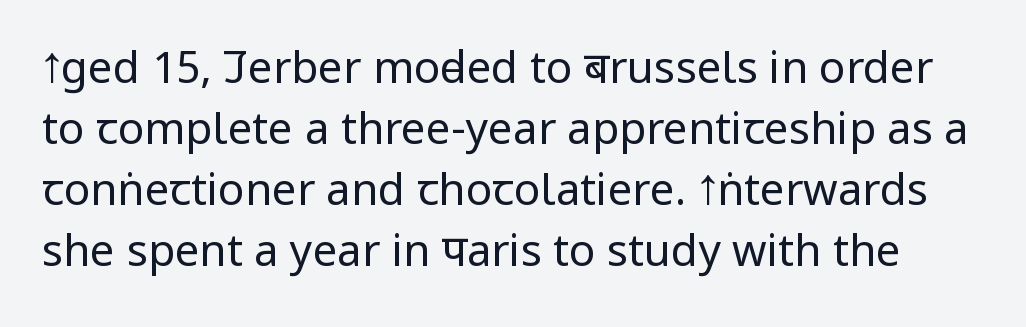
The image shows 44 px regular-weight, condensed sans-serif type, upright; set normal line spacing (1.39x), normal letter spacing, not underlined; low stroke contrast and a large x-height.
